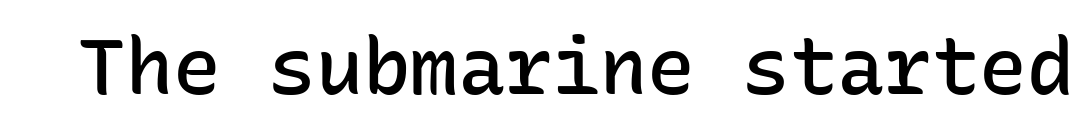
The image shows 79 px semibold sans-serif type, upright, monospaced; set normal letter spacing, not underlined; low stroke contrast and a medium x-height.
